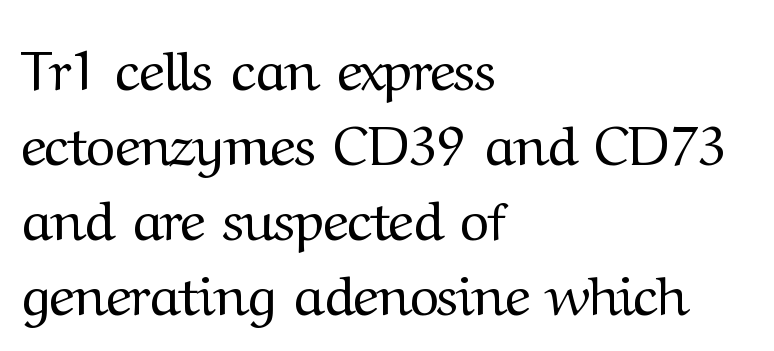
Q: Is the text bold? A: No.
Q: Is the text italic (slanted)? A: No, it is upright.
Q: Is the typeface a serif or a sans-serif typeface? A: Serif.
Q: Is the text underlined? A: No.
Q: How is the paragraph aligned? A: Left-aligned.
Q: Is the spacing between letters normal or unusually wide? A: Normal.
Q: Is the spacing between lines tight, normal or loose? A: Normal.
Q: Width (condensed, normal, or wide)? A: Normal.
Q: Stroke contrast? A: Medium.
Q: x-height? A: Medium.
Q: Monospaced? A: No.
